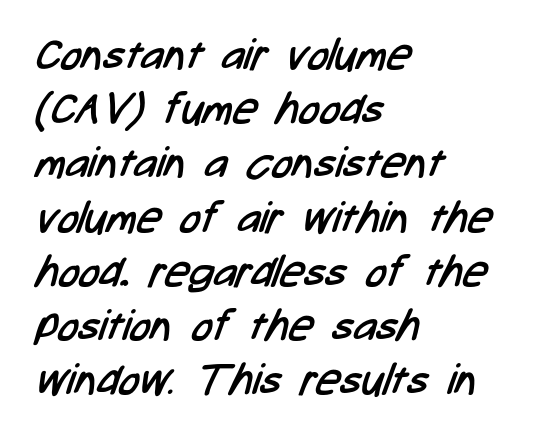
Underline: absent. One-word summary of the alignment: left. Regarding leading, the lines here are spaced in the standard way. The passage shown is not bold in any degree. The type family on display is of the sans-serif kind.
